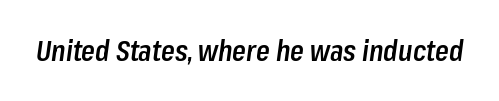
Notice how the stems are inclined rather than vertical — that's the hallmark of italics. This rendering leaves character spacing at its baseline value. The characters look somewhat weighty, a semibold short of true bold. The passage shown is typed in a proportional face where columns would drift. Plain, unruled lines of type.
